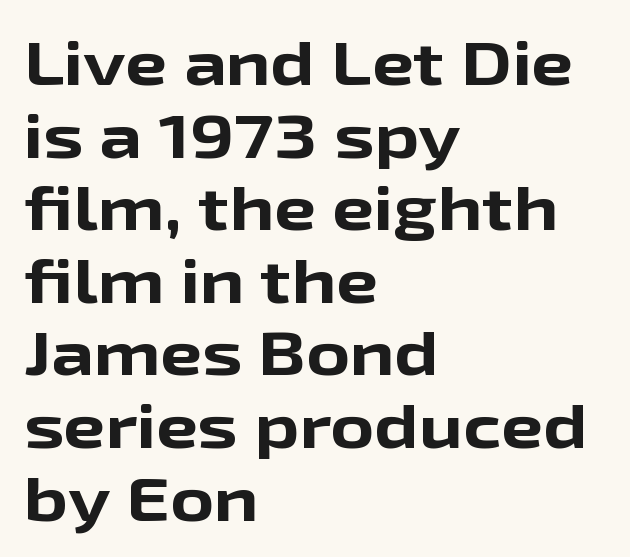
The image shows 60 px bold, wide sans-serif type, upright; set left-aligned, line spacing 1.21x, normal letter spacing, not underlined; low stroke contrast and a medium x-height.
